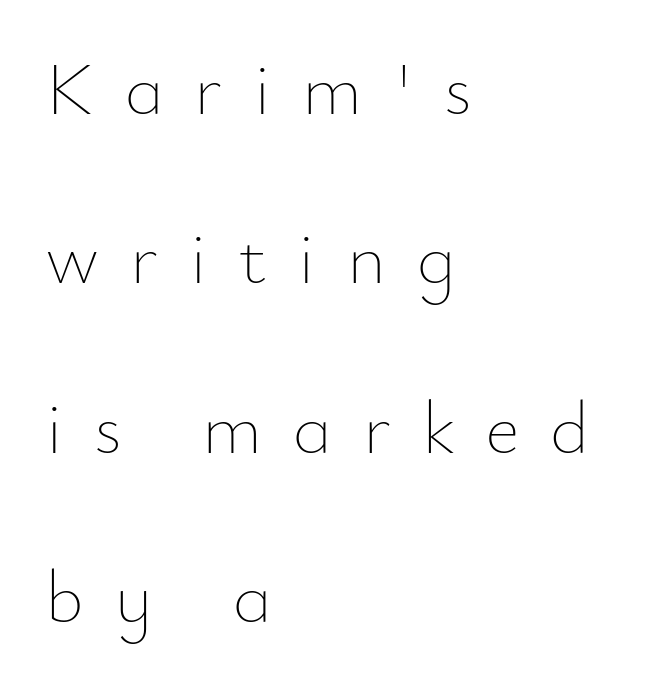
{"italic": "no", "bold": "no", "weight": "thin", "width": "normal", "stroke_contrast": "low", "x_height": "small", "monospaced": "no", "underline": "no", "align": "left", "line_spacing": "loose", "line_spacing_ratio": 2.26, "letter_spacing": "wide", "letter_spacing_em": 0.41, "glyph_px": 75}
